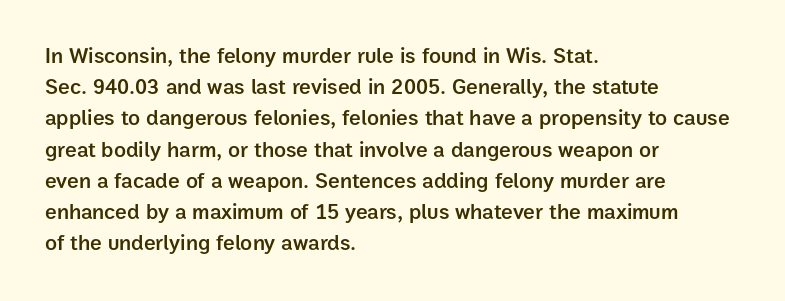
The image shows 22 px text type, upright; set left-aligned, normal line spacing (1.42x), normal letter spacing, not underlined.
